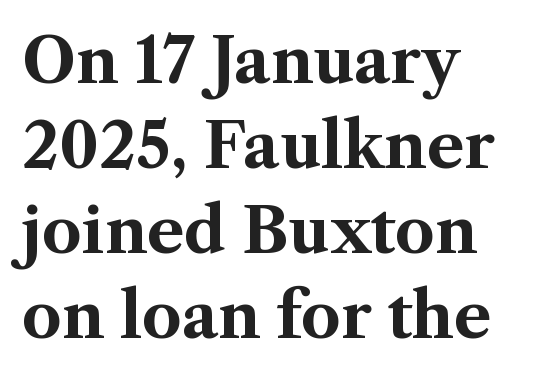
{"serif": "yes", "italic": "no", "bold": "yes", "weight": "bold", "width": "normal", "stroke_contrast": "medium", "x_height": "medium", "monospaced": "no", "underline": "no", "align": "left", "line_spacing": "normal", "line_spacing_ratio": 1.37, "letter_spacing": "normal", "letter_spacing_em": 0.0, "glyph_px": 62}
